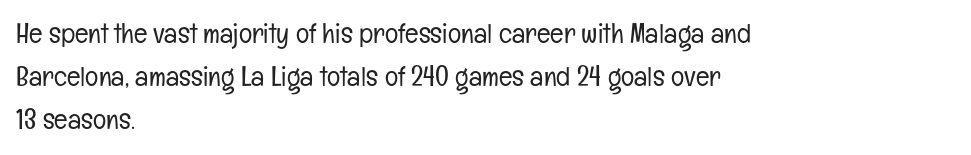
The image shows 28 px light, condensed sans-serif type, upright; set left-aligned, normal line spacing (1.54x), normal letter spacing, not underlined; low stroke contrast and a medium x-height.
